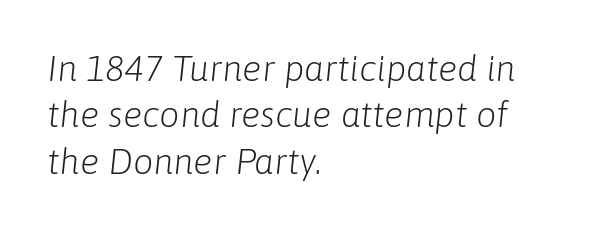
The image shows 36 px light type, italic (leaning right); set left-aligned, normal line spacing (1.29x), normal letter spacing, not underlined; low stroke contrast and a medium x-height.
